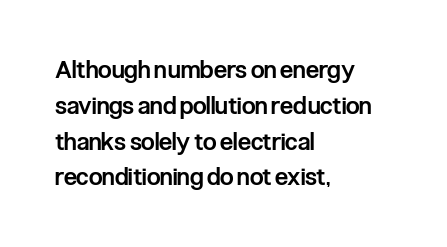
{"italic": "no", "bold": "semi", "underline": "no", "align": "left", "line_spacing": "normal", "line_spacing_ratio": 1.49, "letter_spacing": "normal", "letter_spacing_em": 0.0, "glyph_px": 24}
